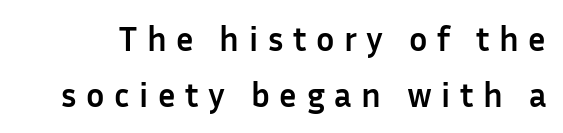
Q: Is the text bold? A: Yes.
Q: Is the text italic (slanted)? A: No, it is upright.
Q: Is the typeface a serif or a sans-serif typeface? A: Sans-serif.
Q: Is the text underlined? A: No.
Q: Is the spacing between letters normal or unusually wide? A: Unusually wide.
Q: Is the spacing between lines tight, normal or loose? A: Normal.
Q: Width (condensed, normal, or wide)? A: Normal.
Q: Stroke contrast? A: Low.
Q: x-height? A: Medium.
Q: Monospaced? A: No.
